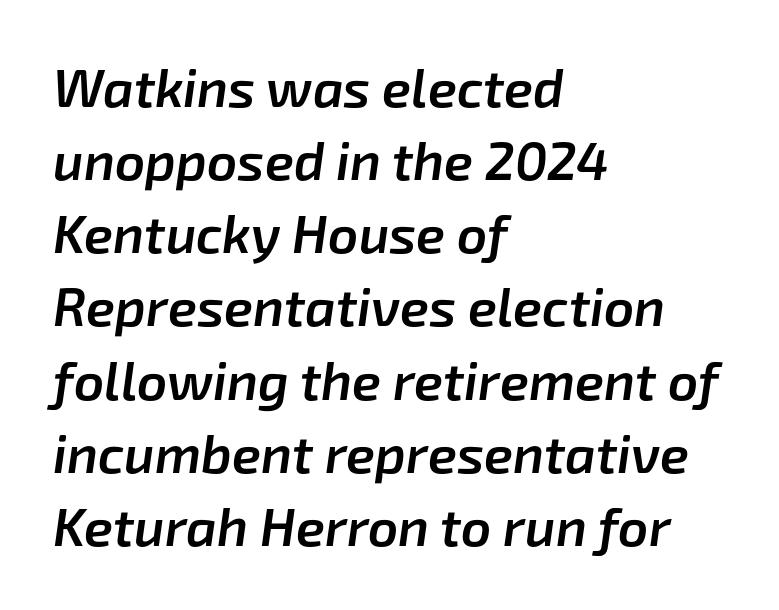
Nothing unusual about the tracking: characters are spaced as the font intends. There's an unmistakable incline to the writing here. Summary of vertical rhythm: regular, with standard interline spacing. Words float on clear page, feet unadorned. The letters are semibold — heavier than regular but short of a full bold.
